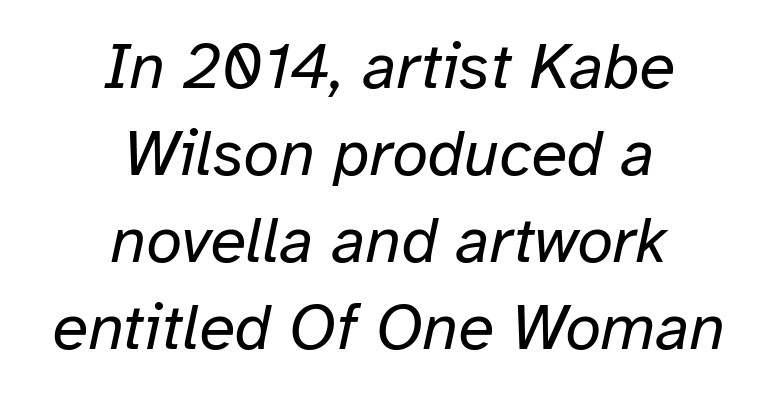
The image shows 65 px regular-weight type, italic (leaning right); set centered, normal line spacing (1.34x), normal letter spacing, not underlined; low stroke contrast and a medium x-height.
